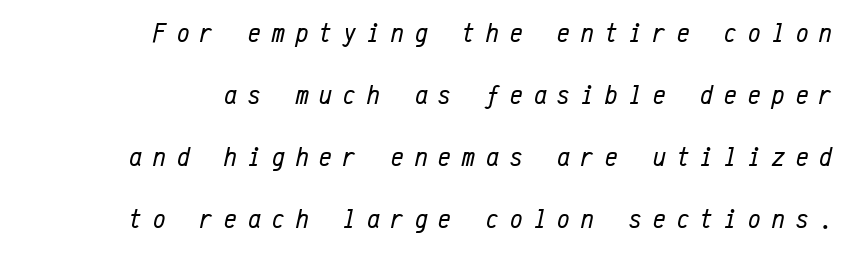
{"italic": "yes", "lean": "right", "slant_degrees": 12, "bold": "no", "weight": "regular", "width": "condensed", "stroke_contrast": "low", "x_height": "medium", "monospaced": "yes", "underline": "no", "align": "right", "line_spacing": "loose", "line_spacing_ratio": 2.21, "letter_spacing": "wide", "letter_spacing_em": 0.4, "glyph_px": 28}
